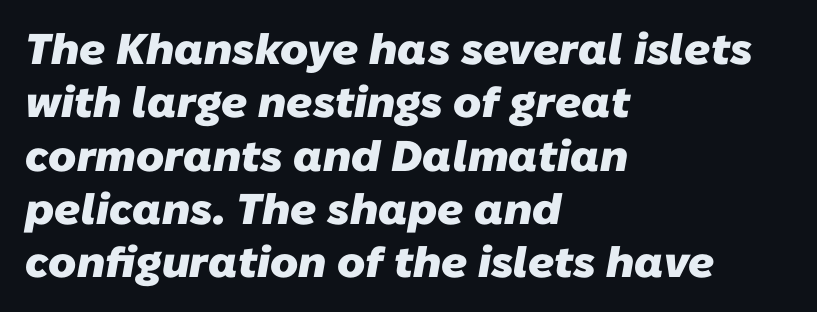
Tracking here is standard; glyphs follow each other at the usual distance. Anything drawn beneath the words? Only blank space. Notice how the passage keeps a crisp vertical edge on the left only. The typeface chosen for these lines omits serifs. This sample has the flowing, uneven cadence of proportional lettering. Does the weight exceed regular? Yes, all the way to bold.
